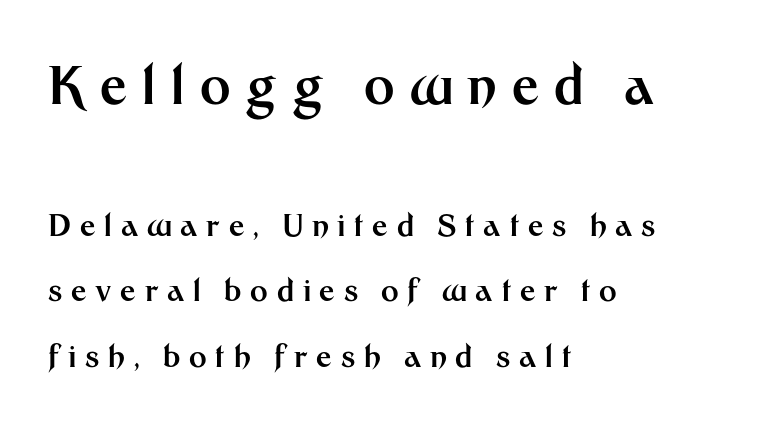
{"serif": "no", "italic": "no", "bold": "yes", "weight": "bold", "width": "normal", "stroke_contrast": "medium", "x_height": "medium", "monospaced": "no", "underline": "no", "align": "left", "line_spacing": "loose", "line_spacing_ratio": 2.18, "letter_spacing": "wide", "letter_spacing_em": 0.29, "larger_block": "first", "size_ratio": 1.73, "glyph_px": 52}
